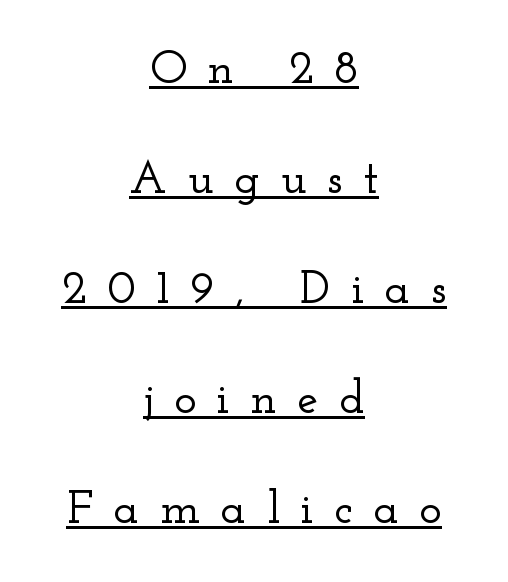
{"serif": "yes", "italic": "no", "width": "wide", "stroke_contrast": "low", "x_height": "small", "monospaced": "no", "underline": "yes", "align": "center", "line_spacing": "loose", "line_spacing_ratio": 2.34, "letter_spacing": "wide", "letter_spacing_em": 0.44, "glyph_px": 47}
